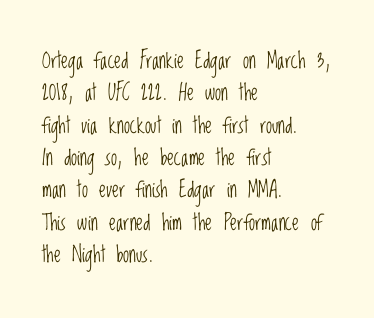
{"italic": "no", "bold": "no", "underline": "no", "align": "left", "line_spacing": "normal", "line_spacing_ratio": 1.47, "letter_spacing": "normal", "letter_spacing_em": 0.0, "glyph_px": 22}
